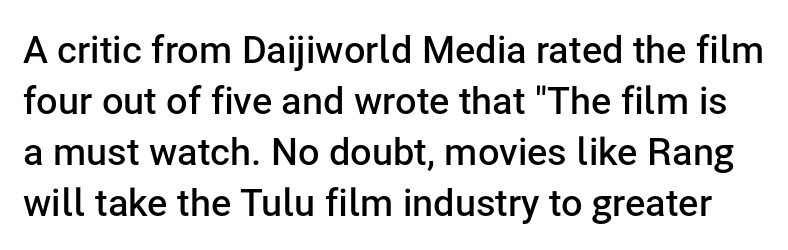
{"serif": "no", "italic": "no", "bold": "semi", "weight": "semibold", "width": "normal", "stroke_contrast": "low", "x_height": "medium", "monospaced": "no", "underline": "no", "line_spacing": "normal", "line_spacing_ratio": 1.34, "letter_spacing": "normal", "letter_spacing_em": 0.0, "glyph_px": 38}
